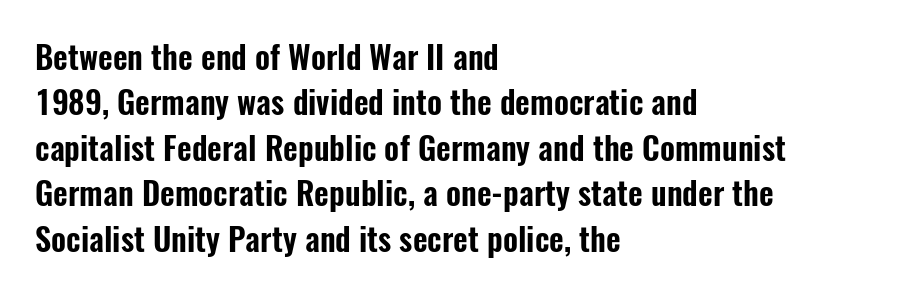
The face used here is proportionally spaced, like ordinary book or web type. Quick note: interline space is typical. This is sans-serif lettering, the kind often seen on screens and signage. Upright lettering throughout. Every row of glyphs begins at an identical x-position on the left.
